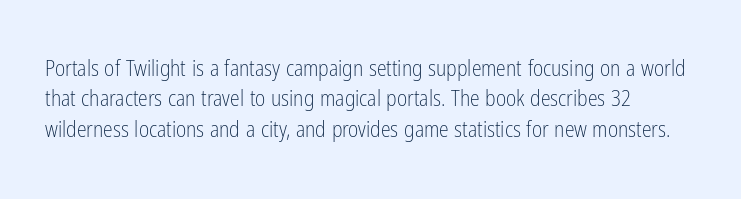
A quiet, ordinary-to-light weight characterises the typeface. The text block is weighted toward the left margin, trailing off unevenly rightward. This rendering leaves character spacing at its baseline value. Characters remain perfectly vertical along every line. The strip under each line holds only bare page.
